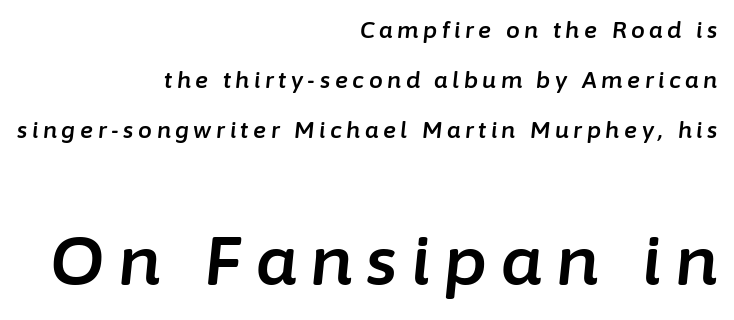
{"italic": "yes", "lean": "right", "slant_degrees": 6, "width": "normal", "stroke_contrast": "low", "x_height": "medium", "monospaced": "no", "underline": "no", "align": "right", "line_spacing": "loose", "line_spacing_ratio": 2.28, "letter_spacing": "wide", "letter_spacing_em": 0.21, "larger_block": "second", "size_ratio": 3.05, "glyph_px": 67}
